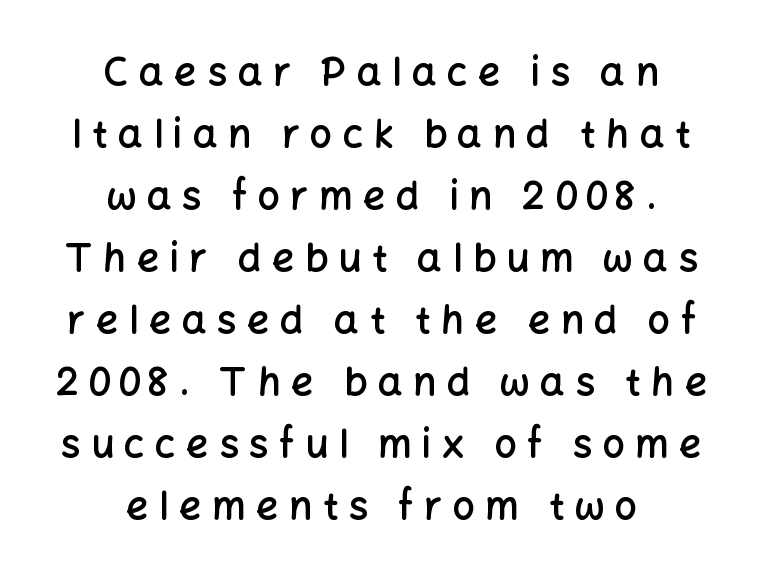
The image shows 39 px semibold sans-serif type, upright; set centered, normal line spacing (1.59x), unusually wide letter spacing (+0.27 em), not underlined; low stroke contrast and a medium x-height.
